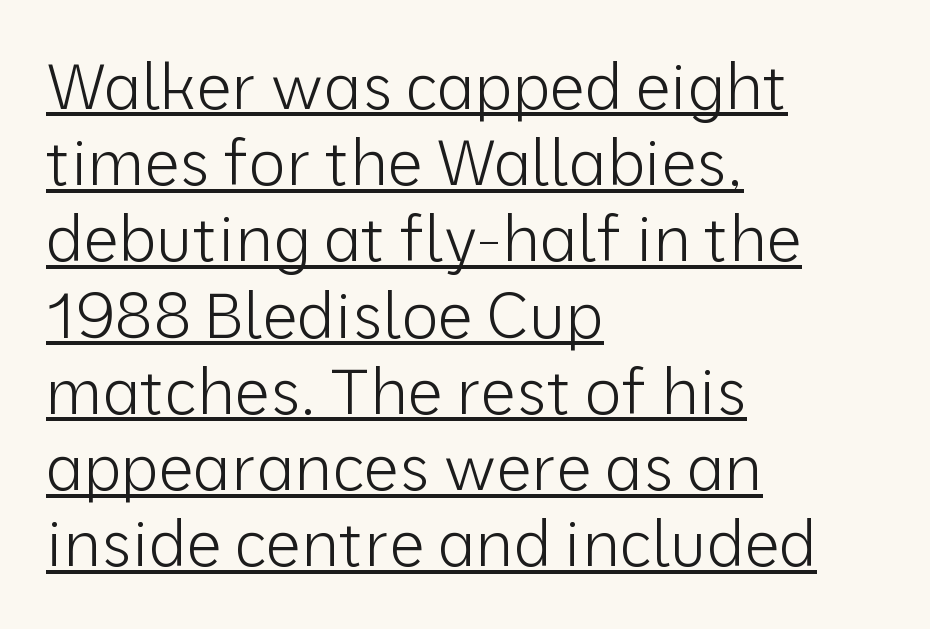
The paragraph shown leans on its left margin. The line texture is even and compact thanks to regular tracking. Is this a fixed-width face? No — the glyphs have proportional, varying widths. Rendered with straight, roman letterforms.
